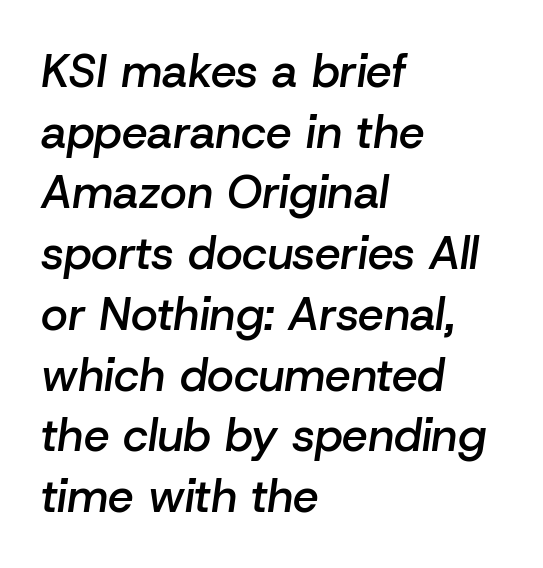
Q: Is the text bold? A: Semi-bold.
Q: Is the text italic (slanted)? A: Yes, it leans right by about 8 degrees.
Q: Is the text underlined? A: No.
Q: How is the paragraph aligned? A: Left-aligned.
Q: Is the spacing between letters normal or unusually wide? A: Normal.
Q: Is the spacing between lines tight, normal or loose? A: Normal.
Q: Width (condensed, normal, or wide)? A: Normal.
Q: Stroke contrast? A: Low.
Q: x-height? A: Medium.
Q: Monospaced? A: No.
